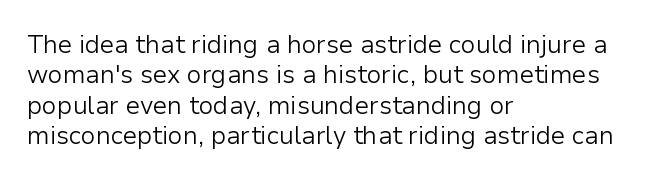
Nope, not italic — everything's standing straight. Only glyphs here, with clear space below each row. Leftover space on each line is placed entirely after the last word. The gaps between neighbouring characters are ordinary and unremarkable. A light-to-regular cut is what we see here.
